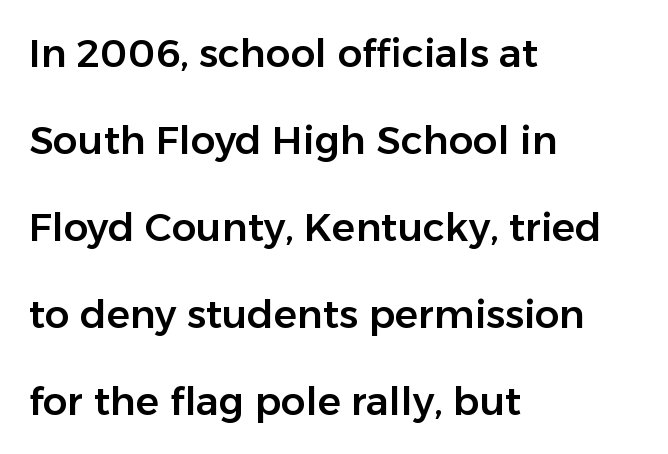
Serif or sans? Sans — the stroke terminals are bare. Designer's note — italics off, roman on. Here the designer chose a conventional face with non-uniform glyph widths. The area under the type is left untouched.
